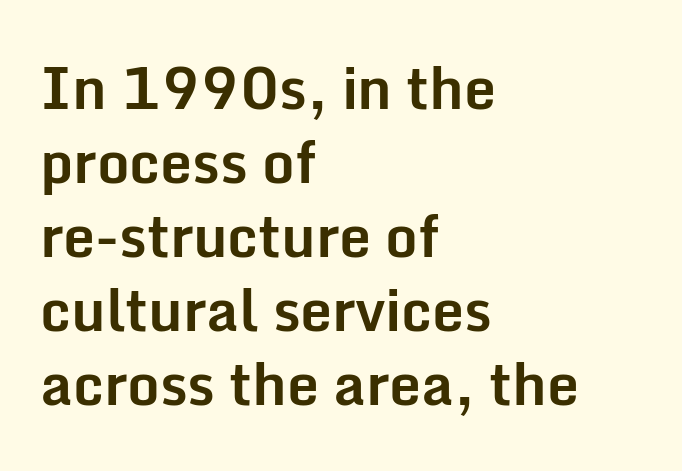
Designer's note — italics off, roman on. Here the designer chose a conventional face with non-uniform glyph widths. The zone under the glyphs is completely vacant. This rendering employs a face without finishing strokes, i.e., a sans-serif. Line beginnings align vertically; line endings do not. I'd describe the lettering as bold — thick and assertive.
